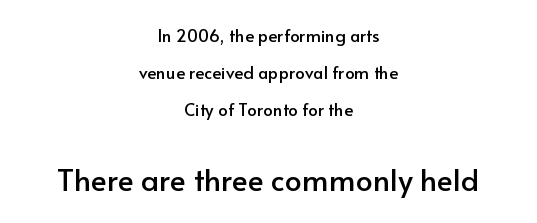
The rendering keeps characters at their native spacing. This sample has the flowing, uneven cadence of proportional lettering. Look at the glyph heights: the lower group is clearly the bigger setting. Only glyphs here, with clear space below each row. Posture: straight, roman, zero tilt.
